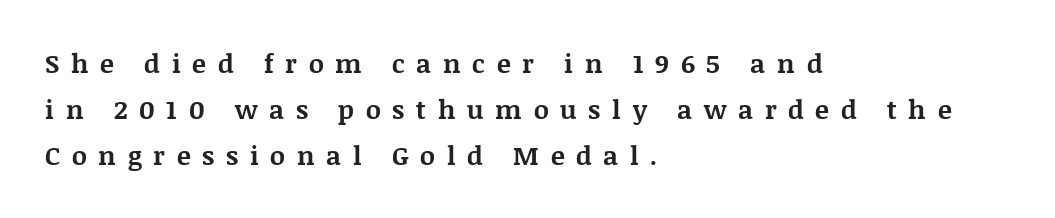
Q: Is the text bold? A: Yes.
Q: Is the text italic (slanted)? A: No, it is upright.
Q: Is the text underlined? A: No.
Q: How is the paragraph aligned? A: Left-aligned.
Q: Is the spacing between letters normal or unusually wide? A: Unusually wide.
